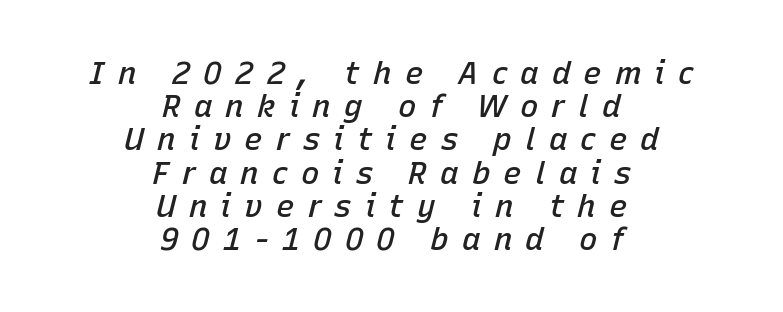
The image shows 31 px semibold type, italic (leaning right); set centered, tight line spacing (1.07x), unusually wide letter spacing (+0.42 em), not underlined; low stroke contrast and a medium x-height.
